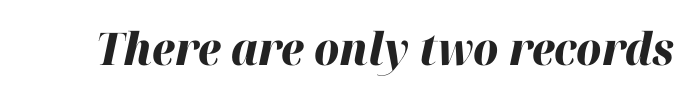
Q: Is the text bold? A: Yes.
Q: Is the text italic (slanted)? A: Yes, it leans right by about 12 degrees.
Q: Is the text underlined? A: No.
Q: Is the spacing between letters normal or unusually wide? A: Normal.
Q: Width (condensed, normal, or wide)? A: Normal.
Q: Stroke contrast? A: High.
Q: x-height? A: Medium.
Q: Monospaced? A: No.
